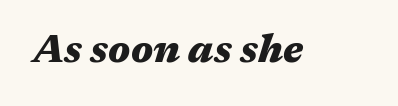
Q: Is the text bold? A: Yes.
Q: Is the text italic (slanted)? A: Yes, it leans right by about 17 degrees.
Q: Is the text underlined? A: No.
Q: Is the spacing between letters normal or unusually wide? A: Normal.
Q: Width (condensed, normal, or wide)? A: Wide.
Q: Stroke contrast? A: Medium.
Q: x-height? A: Medium.
Q: Monospaced? A: No.
